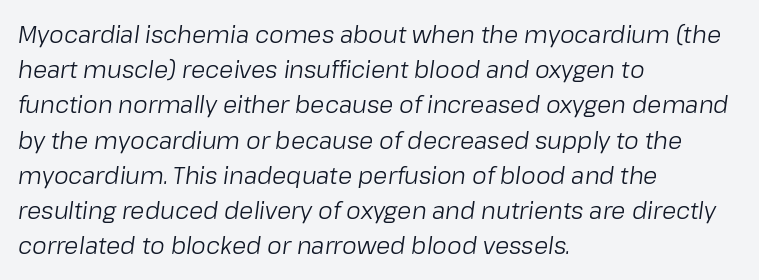
The image shows 23 px text type, italic (leaning right); set left-aligned, normal line spacing (1.53x), normal letter spacing, not underlined.
